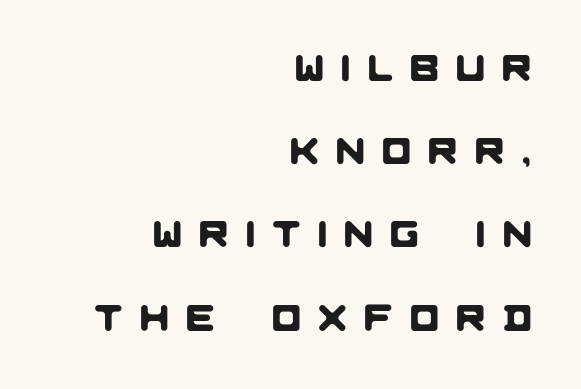
The image shows 38 px sans-serif type; set right-aligned, loose line spacing (2.19x), unusually wide letter spacing (+0.46 em), not underlined; low stroke contrast and a large x-height.
